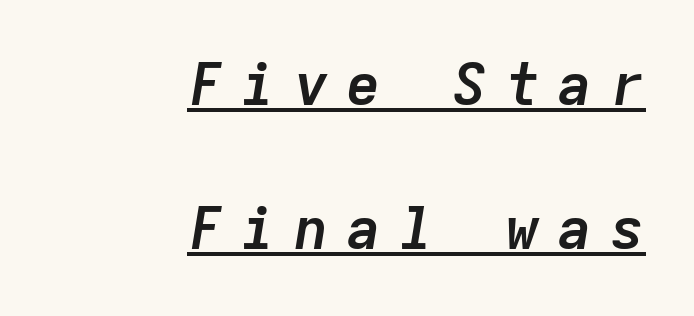
{"italic": "yes", "lean": "right", "slant_degrees": 9, "bold": "yes", "weight": "semibold", "width": "normal", "stroke_contrast": "low", "x_height": "medium", "monospaced": "yes", "underline": "yes", "align": "right", "line_spacing": "loose", "line_spacing_ratio": 2.49, "letter_spacing": "wide", "letter_spacing_em": 0.31, "glyph_px": 58}
